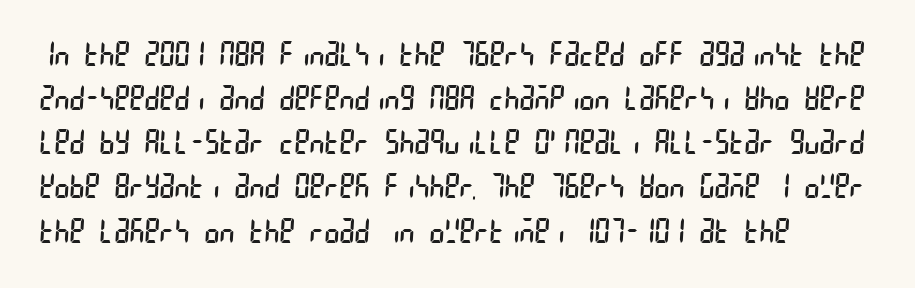
{"serif": "no", "bold": "no", "weight": "regular", "width": "condensed", "stroke_contrast": "low", "x_height": "large", "underline": "no", "align": "left", "line_spacing": "normal", "line_spacing_ratio": 1.38, "letter_spacing": "normal", "letter_spacing_em": 0.0, "glyph_px": 32}
